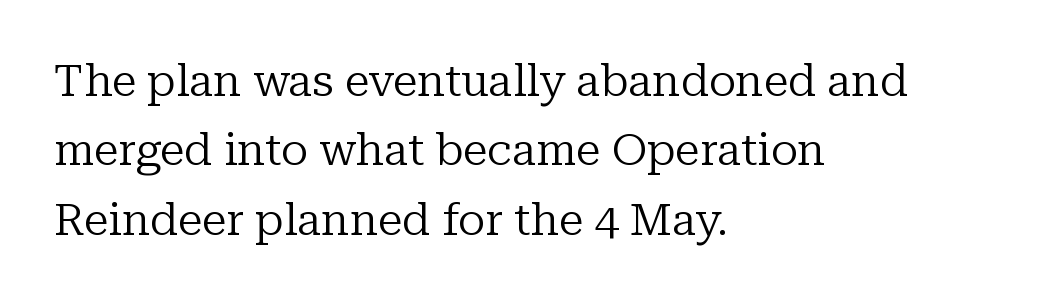
The letters sit at their default tracking, neither squeezed nor spread. Is there much room between lines? A standard amount, neither cramped nor airy. Think standard paragraph weight, or any step lighter than that. Decoration check: the copy has no underline. Do the characters align in a grid? No, the font is proportional.
